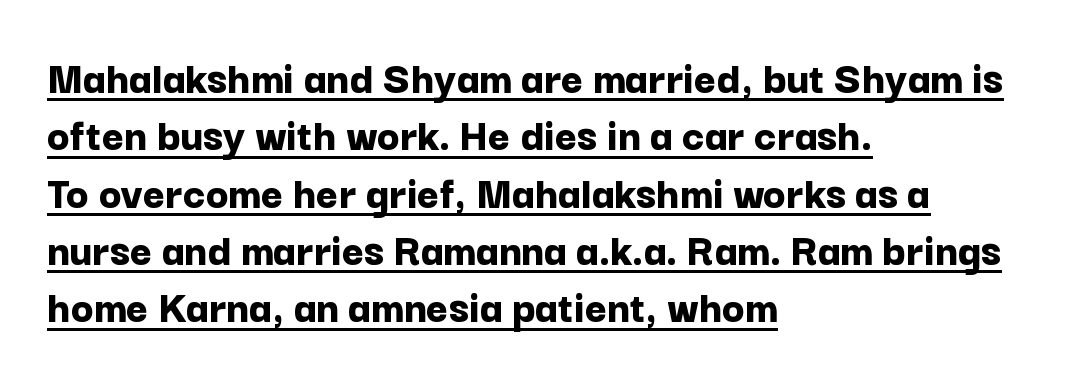
{"serif": "no", "italic": "no", "bold": "yes", "weight": "bold", "width": "normal", "stroke_contrast": "low", "x_height": "medium", "monospaced": "no", "underline": "yes", "align": "left", "line_spacing_ratio": 1.22, "letter_spacing": "normal", "letter_spacing_em": 0.0, "glyph_px": 47}
